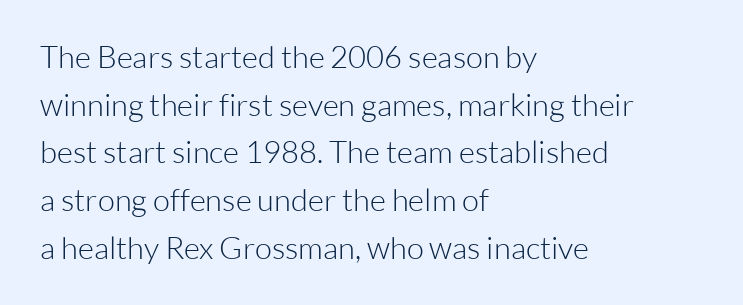
{"serif": "no", "italic": "no", "bold": "no", "weight": "light", "width": "normal", "stroke_contrast": "low", "x_height": "medium", "monospaced": "no", "underline": "no", "align": "left", "line_spacing": "normal", "line_spacing_ratio": 1.54, "letter_spacing": "normal", "letter_spacing_em": 0.0, "glyph_px": 31}
